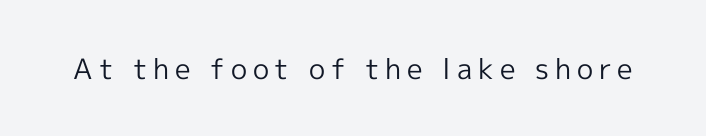
{"serif": "no", "italic": "no", "bold": "no", "weight": "regular", "width": "normal", "x_height": "medium", "monospaced": "no", "underline": "no", "letter_spacing": "wide", "letter_spacing_em": 0.21, "glyph_px": 28}
